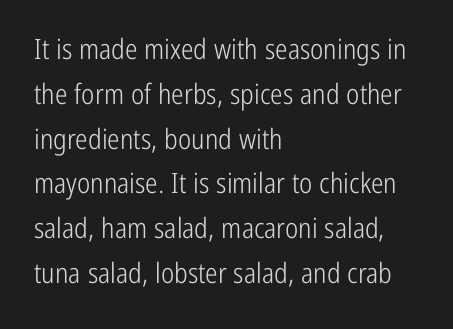
{"serif": "no", "italic": "no", "bold": "no", "weight": "light", "width": "condensed", "stroke_contrast": "low", "x_height": "medium", "monospaced": "no", "underline": "no", "align": "left", "line_spacing": "normal", "line_spacing_ratio": 1.6, "letter_spacing": "normal", "letter_spacing_em": 0.0, "glyph_px": 28}
